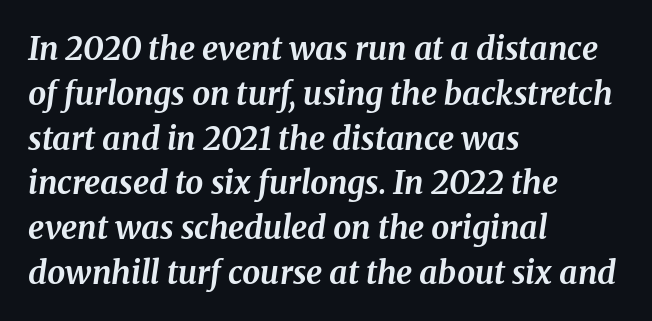
The image shows 32 px bold serif type, italic (leaning right); set left-aligned, normal line spacing (1.4x), normal letter spacing, not underlined; medium stroke contrast and a medium x-height.
